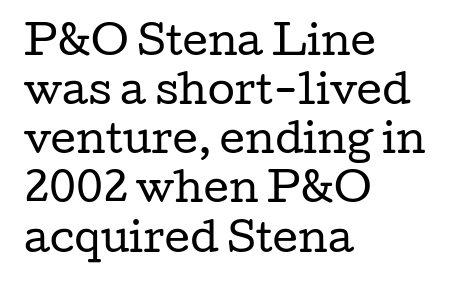
Does the type have serifs? Yes, each stem ends in a small foot. Each word holds together tightly as a unit, with standard inter-letter gaps. Each line starts at the same left margin while the right side varies. The zone under the glyphs is completely vacant. Stems here are at most as thick as an everyday book face.
